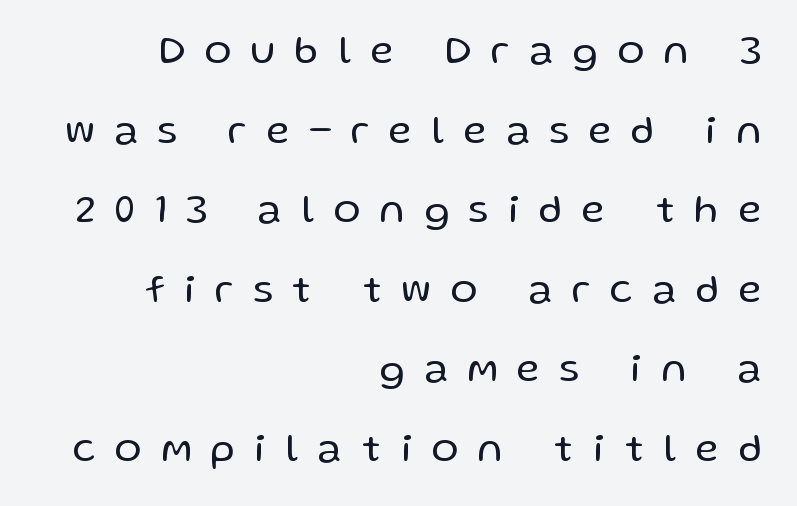
{"serif": "no", "italic": "no", "bold": "no", "weight": "regular", "width": "normal", "stroke_contrast": "low", "x_height": "medium", "monospaced": "no", "underline": "no", "align": "right", "line_spacing": "loose", "line_spacing_ratio": 1.99, "letter_spacing": "wide", "letter_spacing_em": 0.5, "glyph_px": 40}
